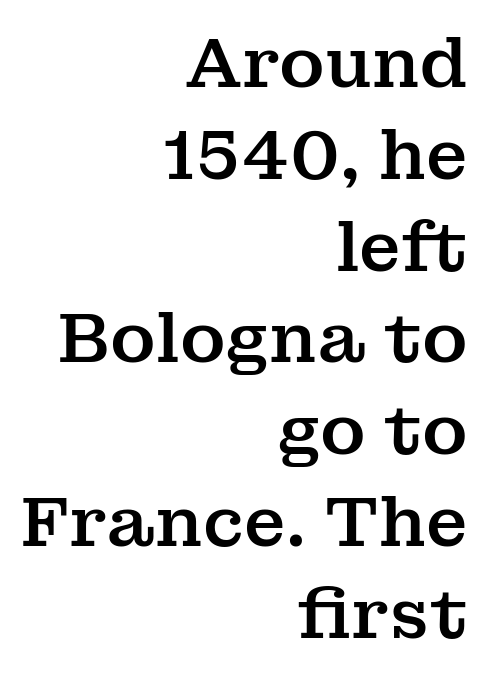
Q: Is the text italic (slanted)? A: No, it is upright.
Q: Is the typeface a serif or a sans-serif typeface? A: Serif.
Q: Is the text underlined? A: No.
Q: How is the paragraph aligned? A: Right-aligned.
Q: Is the spacing between letters normal or unusually wide? A: Normal.
Q: Is the spacing between lines tight, normal or loose? A: Normal.
Q: Width (condensed, normal, or wide)? A: Normal.
Q: Stroke contrast? A: Medium.
Q: x-height? A: Medium.
Q: Monospaced? A: No.
